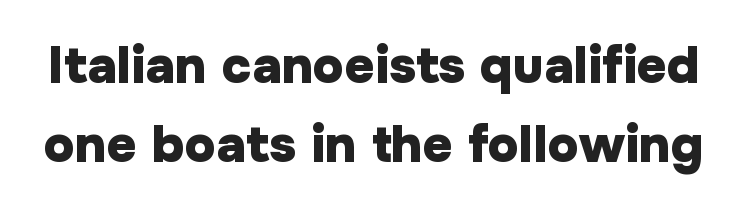
Q: Is the text bold? A: Yes.
Q: Is the text italic (slanted)? A: No, it is upright.
Q: Is the typeface a serif or a sans-serif typeface? A: Sans-serif.
Q: Is the text underlined? A: No.
Q: Is the spacing between letters normal or unusually wide? A: Normal.
Q: Is the spacing between lines tight, normal or loose? A: Normal.
Q: Width (condensed, normal, or wide)? A: Normal.
Q: Stroke contrast? A: Low.
Q: x-height? A: Medium.
Q: Monospaced? A: No.
